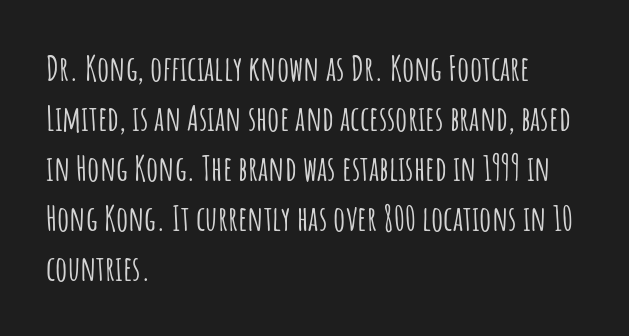
The image shows 34 px condensed sans-serif type, upright; set left-aligned, normal line spacing (1.47x), normal letter spacing, not underlined; low stroke contrast and a large x-height.
